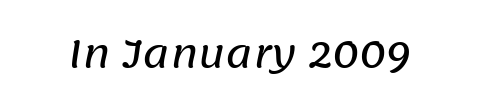
The image shows 37 px sans-serif type; set normal letter spacing, not underlined; low stroke contrast and a large x-height.
